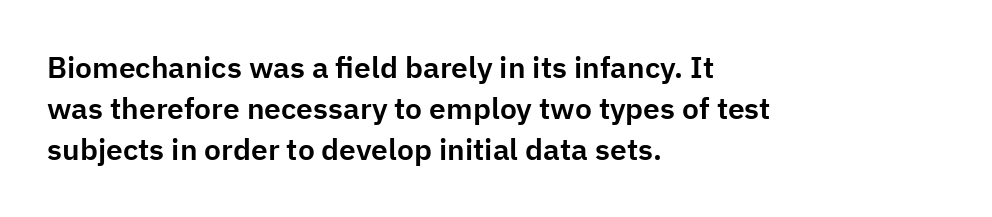
Q: Is the text italic (slanted)? A: No, it is upright.
Q: Is the typeface a serif or a sans-serif typeface? A: Sans-serif.
Q: Is the text underlined? A: No.
Q: How is the paragraph aligned? A: Left-aligned.
Q: Is the spacing between letters normal or unusually wide? A: Normal.
Q: Is the spacing between lines tight, normal or loose? A: Normal.
Q: Width (condensed, normal, or wide)? A: Normal.
Q: Stroke contrast? A: Low.
Q: x-height? A: Medium.
Q: Monospaced? A: No.
